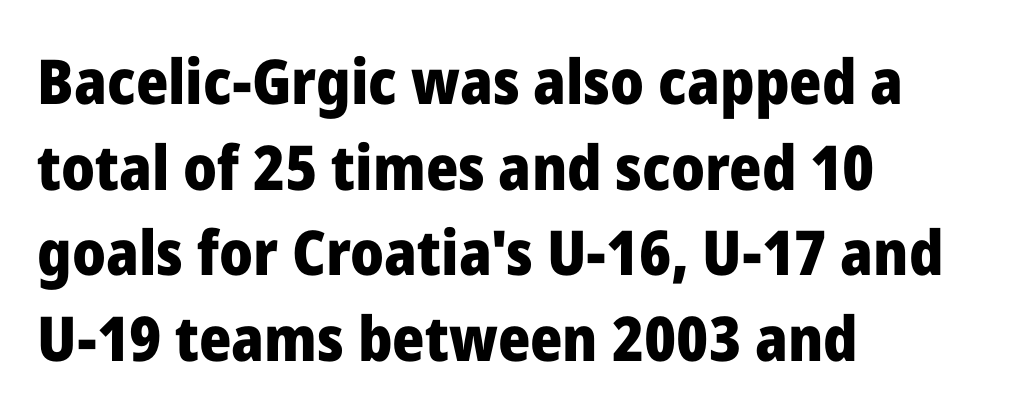
{"serif": "no", "italic": "no", "bold": "yes", "weight": "heavy", "width": "normal", "stroke_contrast": "low", "x_height": "medium", "monospaced": "no", "underline": "no", "align": "left", "line_spacing": "normal", "line_spacing_ratio": 1.38, "letter_spacing": "normal", "letter_spacing_em": 0.0, "glyph_px": 62}
